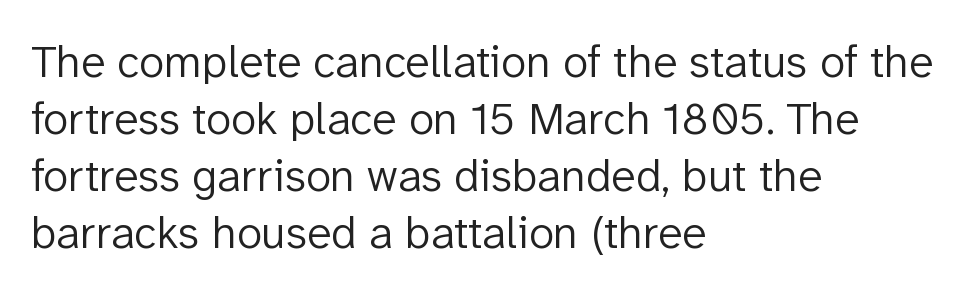
Q: Is the text bold? A: No.
Q: Is the text italic (slanted)? A: No, it is upright.
Q: Is the typeface a serif or a sans-serif typeface? A: Sans-serif.
Q: Is the text underlined? A: No.
Q: How is the paragraph aligned? A: Left-aligned.
Q: Is the spacing between letters normal or unusually wide? A: Normal.
Q: Width (condensed, normal, or wide)? A: Normal.
Q: Stroke contrast? A: Low.
Q: x-height? A: Medium.
Q: Monospaced? A: No.
